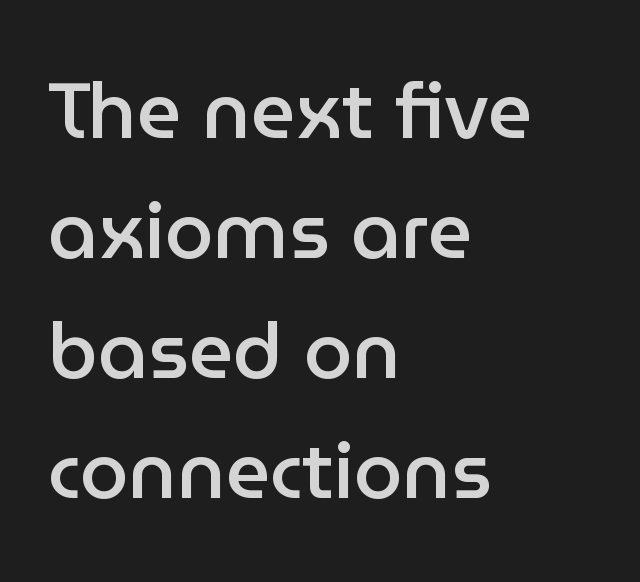
{"serif": "no", "italic": "no", "bold": "semi", "weight": "semibold", "width": "normal", "stroke_contrast": "low", "x_height": "medium", "monospaced": "no", "underline": "no", "align": "left", "line_spacing": "normal", "line_spacing_ratio": 1.54, "letter_spacing": "normal", "letter_spacing_em": 0.0, "glyph_px": 78}
